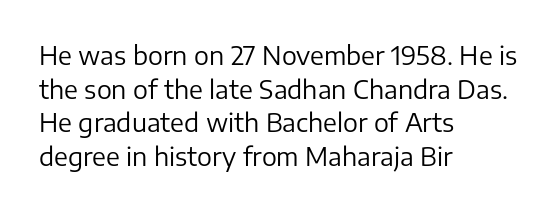
{"italic": "no", "bold": "no", "underline": "no", "align": "left", "line_spacing": "normal", "line_spacing_ratio": 1.35, "letter_spacing": "normal", "letter_spacing_em": 0.0, "glyph_px": 25}
